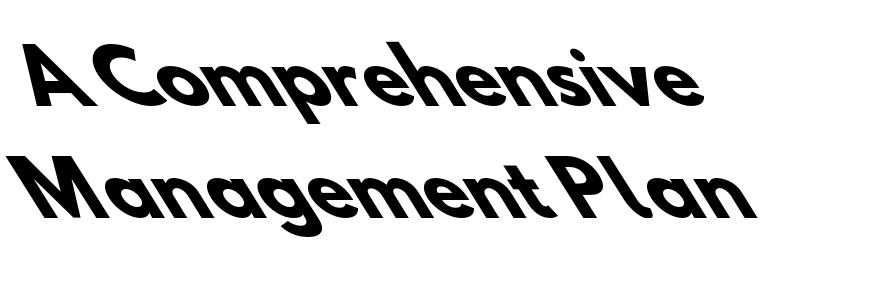
The face used here has the dense, thick strokes of a bold. Interline gaps are of average width in this sample. The rag falls on the right side of this text block. The line texture is even and compact thanks to regular tracking.
